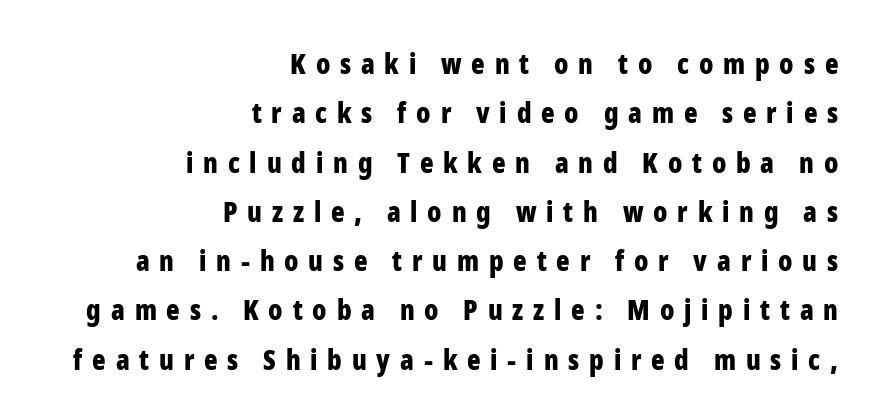
Stroke terminals: plain, sans-serif. The sample has been set heavy, in full bold. Type without underlining. Unlike italic type, these characters show no tilt at all.
